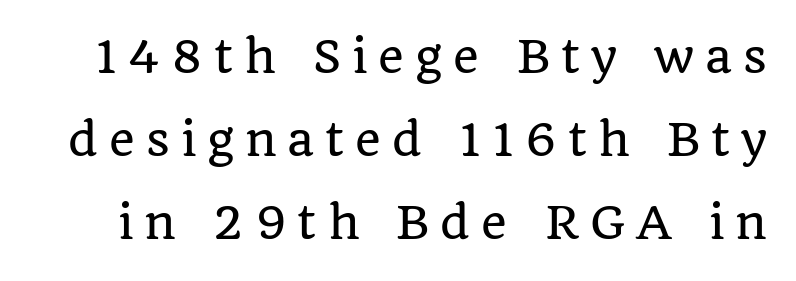
The image shows 44 px serif type, upright; set line spacing 1.89x, unusually wide letter spacing (+0.25 em), not underlined; low stroke contrast and a large x-height.
